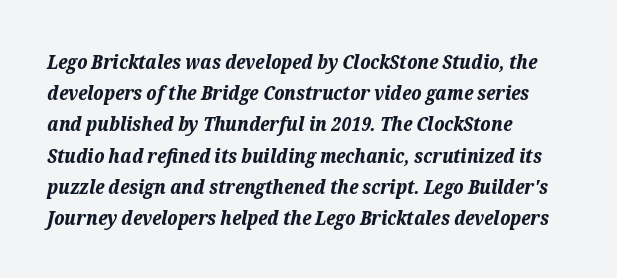
{"italic": "yes", "lean": "right", "slant_degrees": 12, "bold": "yes", "underline": "no", "align": "left", "line_spacing": "normal", "line_spacing_ratio": 1.56, "letter_spacing": "normal", "letter_spacing_em": 0.0, "glyph_px": 20}
